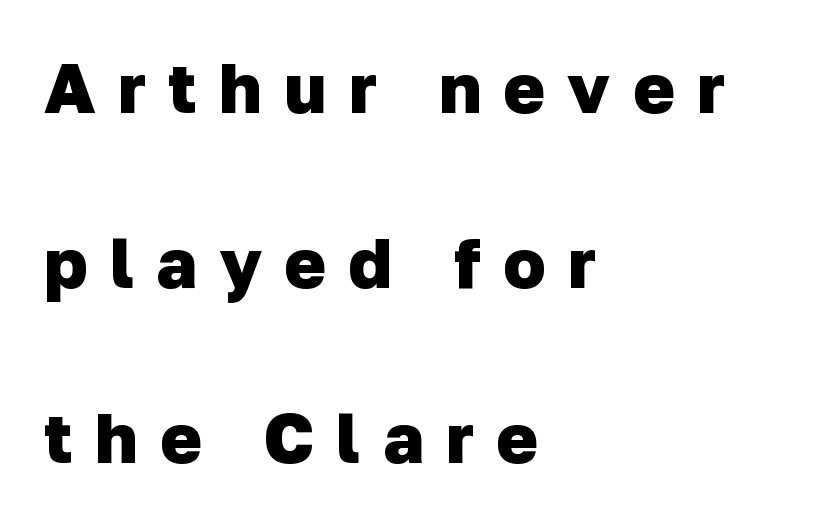
The image shows 70 px heavy sans-serif type; set left-aligned, loose line spacing (2.5x), unusually wide letter spacing (+0.32 em), not underlined; low stroke contrast and a medium x-height.
